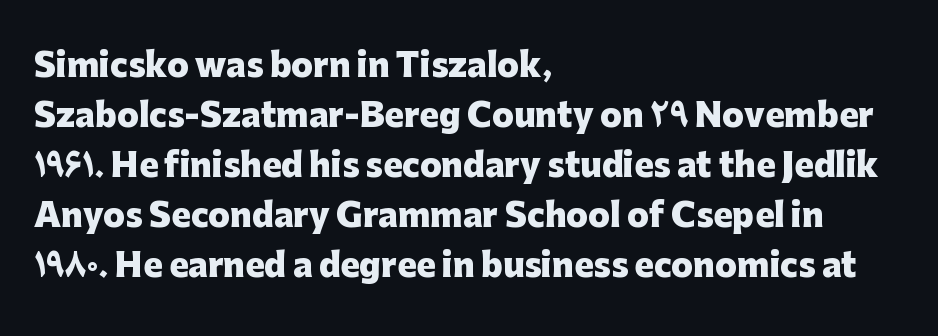
The image shows 32 px heavy sans-serif type, upright; set left-aligned, normal line spacing (1.56x), normal letter spacing, not underlined; low stroke contrast and a medium x-height.
